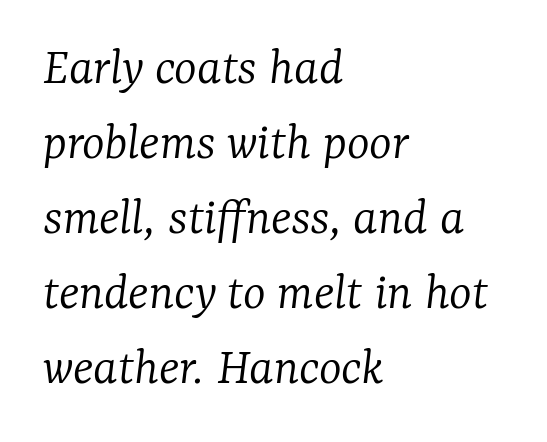
The image shows 54 px light serif type, italic (leaning right); set left-aligned, normal line spacing (1.39x), normal letter spacing, not underlined; low stroke contrast and a medium x-height.
